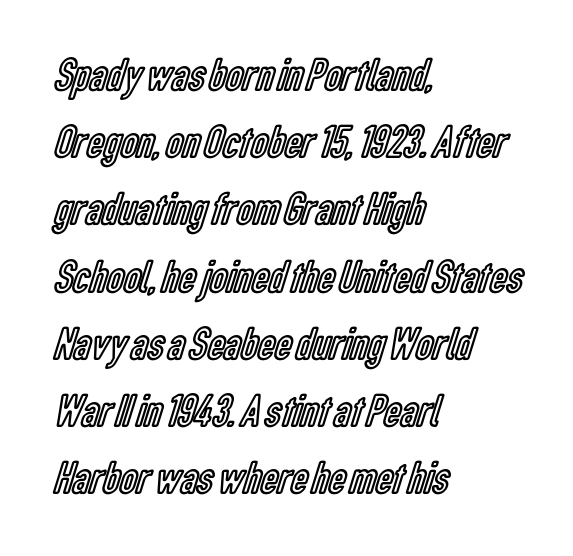
The image shows 47 px condensed type; set left-aligned, normal line spacing (1.43x), normal letter spacing, not underlined; a medium x-height.
